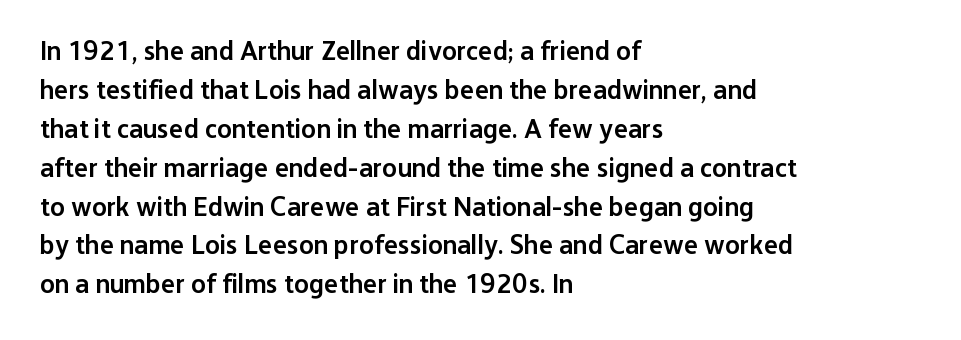
{"italic": "no", "bold": "semi", "underline": "no", "align": "left", "line_spacing": "normal", "line_spacing_ratio": 1.44, "letter_spacing": "normal", "letter_spacing_em": 0.0, "glyph_px": 27}
